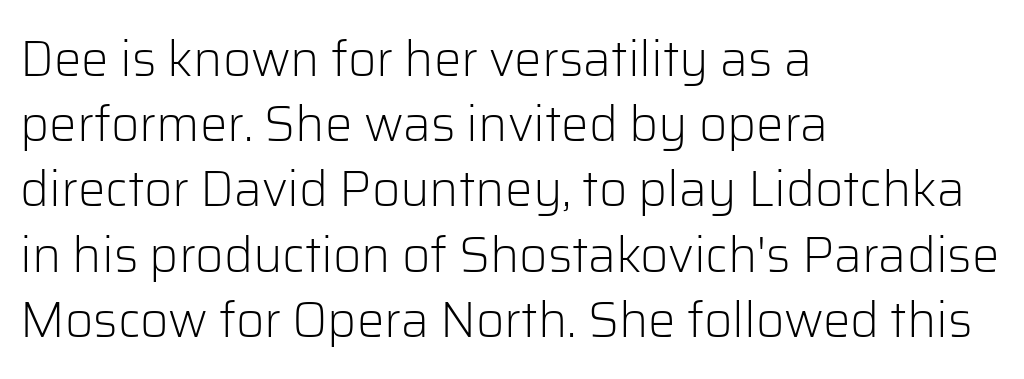
The gaps between neighbouring characters are ordinary and unremarkable. Students, observe: this is what conventionally led text looks like. You could not count columns in this text — the font is proportionally spaced. The font family rendered here belongs to the sans-serif group. Line beginnings align vertically; line endings do not.
